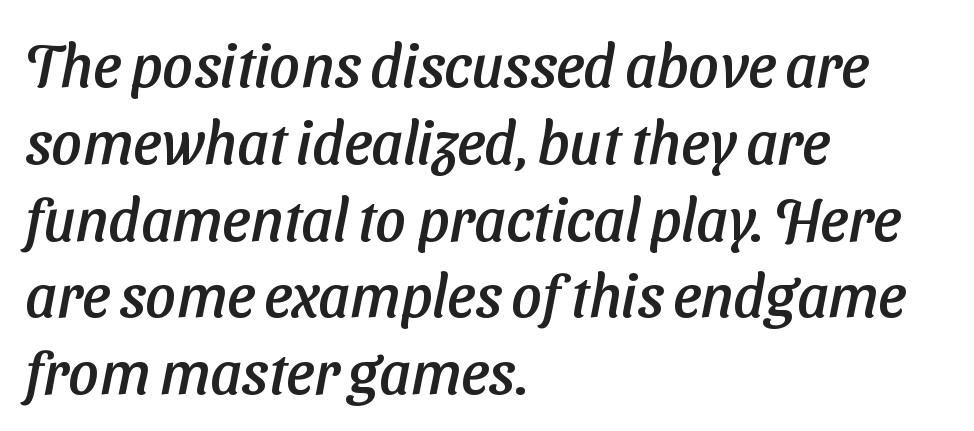
Q: Is the typeface a serif or a sans-serif typeface? A: Sans-serif.
Q: Is the text underlined? A: No.
Q: How is the paragraph aligned? A: Left-aligned.
Q: Is the spacing between letters normal or unusually wide? A: Normal.
Q: Is the spacing between lines tight, normal or loose? A: Normal.
Q: Width (condensed, normal, or wide)? A: Normal.
Q: Stroke contrast? A: Low.
Q: x-height? A: Medium.
Q: Monospaced? A: No.
